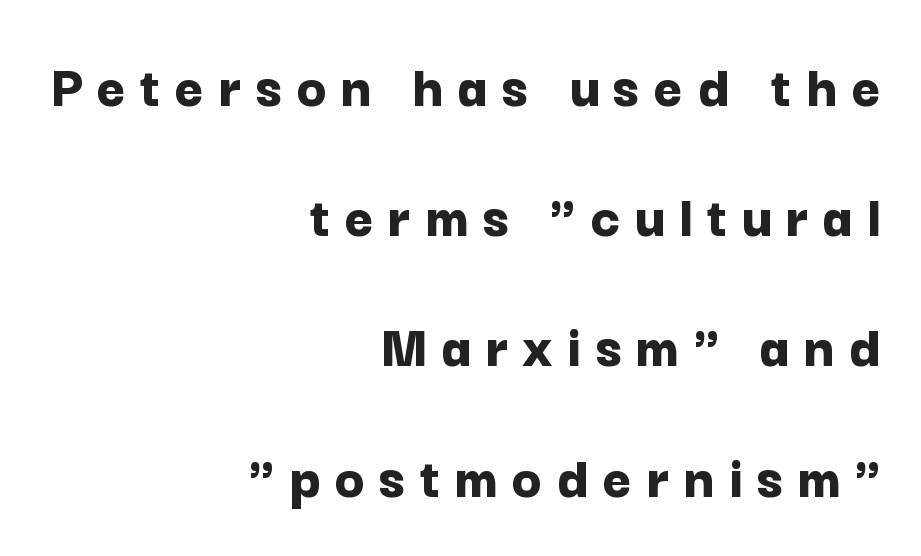
The image shows 62 px bold sans-serif type, upright; set right-aligned, loose line spacing (2.1x), unusually wide letter spacing (+0.23 em), not underlined; low stroke contrast and a medium x-height.
